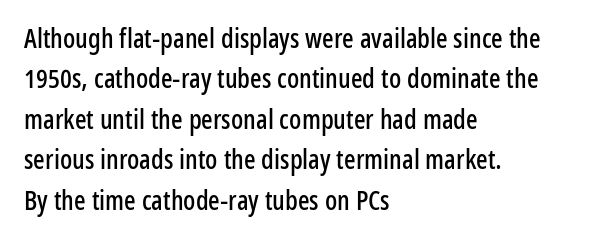
The image shows 27 px text type, upright; set left-aligned, normal line spacing (1.5x), normal letter spacing, not underlined.
